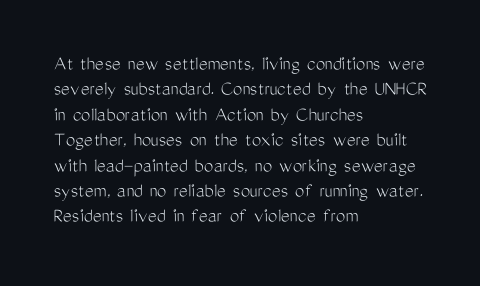
{"italic": "no", "bold": "no", "underline": "no", "align": "left", "line_spacing_ratio": 1.21, "letter_spacing": "normal", "letter_spacing_em": 0.0, "glyph_px": 21}
